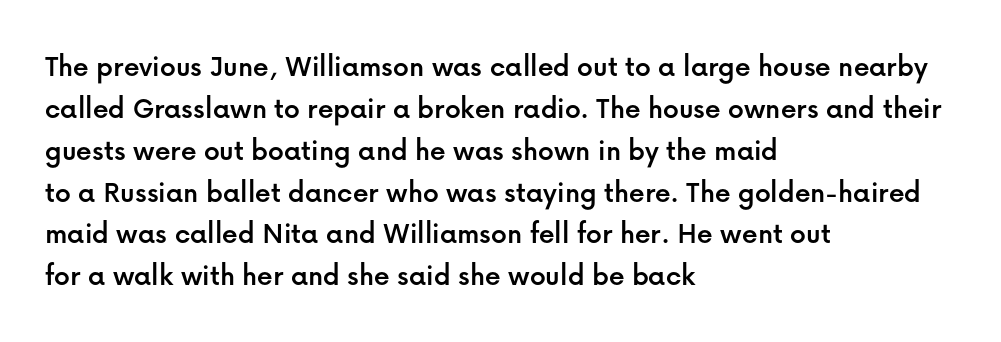
{"serif": "no", "italic": "no", "width": "normal", "stroke_contrast": "low", "x_height": "medium", "monospaced": "no", "underline": "no", "align": "left", "line_spacing": "normal", "line_spacing_ratio": 1.35, "letter_spacing": "normal", "letter_spacing_em": 0.0, "glyph_px": 31}
